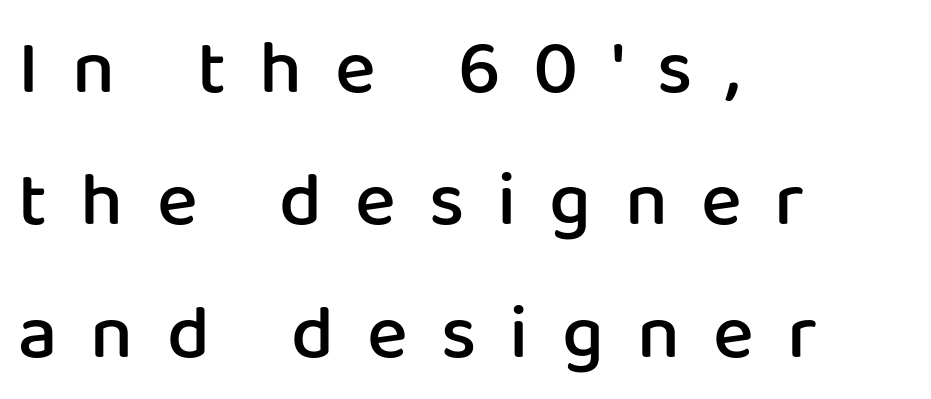
Varying glyph widths throughout — classic text-font behaviour. Does the weight exceed regular? Yes, but only to semibold. Nobody drew a line under any word here. The font's upright variant was chosen for this text. The passage shown is typeset with a sans-serif family.
